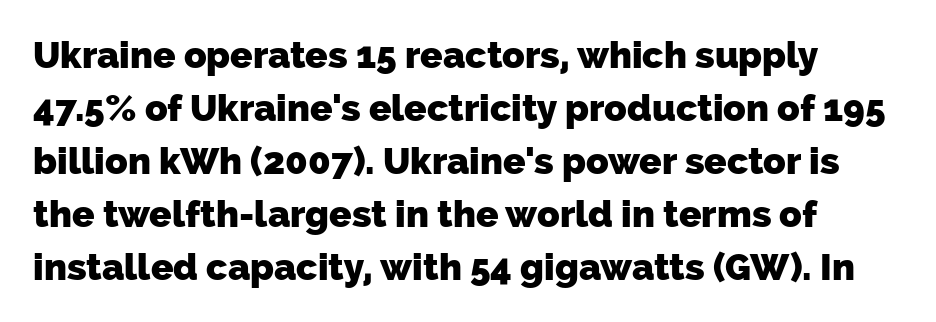
This rendering features lettering with no underline. Words appear dense and cohesive because spacing is normal. Do the characters align in a grid? No, the font is proportional. Are there feet on the stems? There aren't — it's a sans. The rendering uses a bold face; every stroke is thick and dark. Regarding leading, the lines here are spaced in the standard way.
